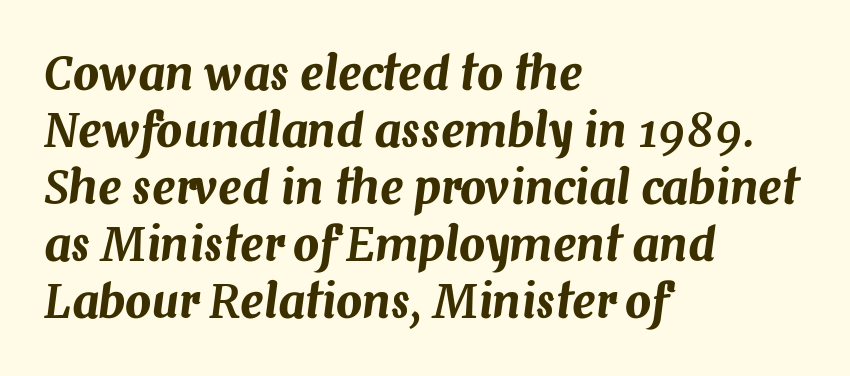
{"italic": "yes", "lean": "right", "slant_degrees": 7, "width": "normal", "stroke_contrast": "medium", "x_height": "medium", "monospaced": "no", "underline": "no", "align": "left", "line_spacing_ratio": 1.24, "letter_spacing": "normal", "letter_spacing_em": 0.0, "glyph_px": 46}
